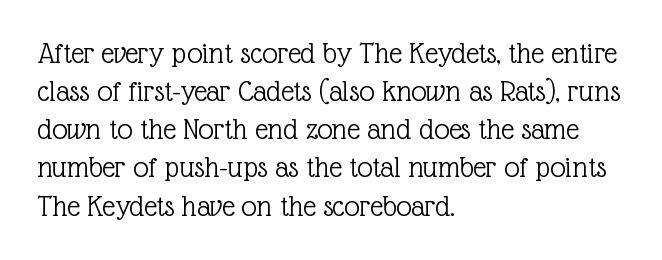
The image shows 31 px light serif type, upright; set left-aligned, line spacing 1.23x, normal letter spacing, not underlined; a medium x-height.
